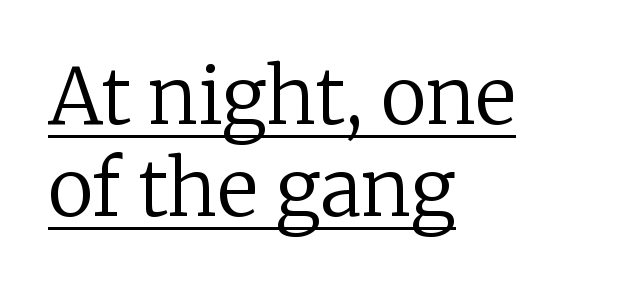
{"serif": "yes", "italic": "no", "bold": "no", "weight": "regular", "width": "normal", "stroke_contrast": "low", "x_height": "medium", "monospaced": "no", "underline": "yes", "align": "left", "line_spacing_ratio": 1.2, "letter_spacing": "normal", "letter_spacing_em": 0.0, "glyph_px": 77}
